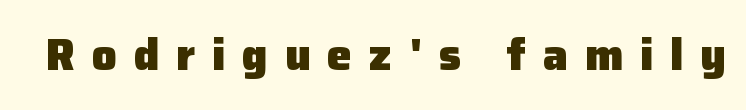
Q: Is the text bold? A: Yes.
Q: Is the text italic (slanted)? A: No, it is upright.
Q: Is the typeface a serif or a sans-serif typeface? A: Sans-serif.
Q: Is the text underlined? A: No.
Q: Is the spacing between letters normal or unusually wide? A: Unusually wide.
Q: Width (condensed, normal, or wide)? A: Normal.
Q: Stroke contrast? A: Low.
Q: x-height? A: Medium.
Q: Monospaced? A: No.
